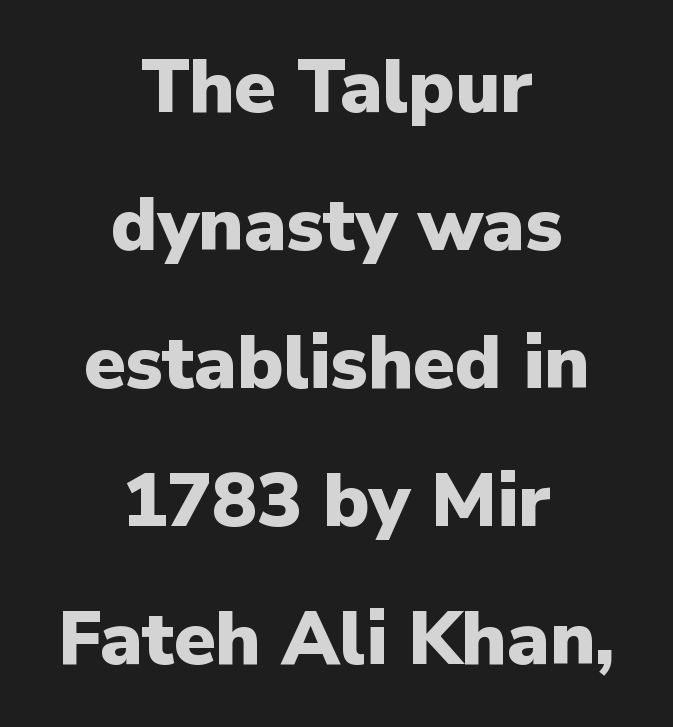
{"serif": "no", "italic": "no", "bold": "yes", "weight": "heavy", "width": "normal", "stroke_contrast": "low", "x_height": "medium", "monospaced": "no", "underline": "no", "align": "center", "line_spacing_ratio": 1.84, "letter_spacing": "normal", "letter_spacing_em": 0.0, "glyph_px": 75}
